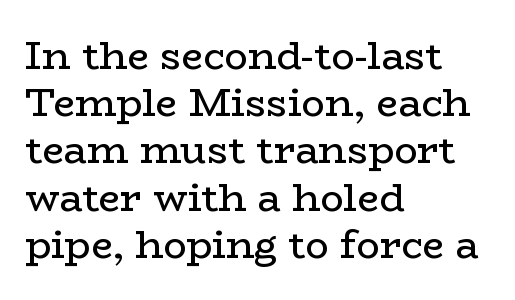
{"serif": "yes", "italic": "no", "bold": "no", "weight": "regular", "width": "wide", "stroke_contrast": "low", "x_height": "medium", "monospaced": "no", "underline": "no", "align": "left", "line_spacing_ratio": 1.21, "letter_spacing": "normal", "letter_spacing_em": 0.0, "glyph_px": 39}
